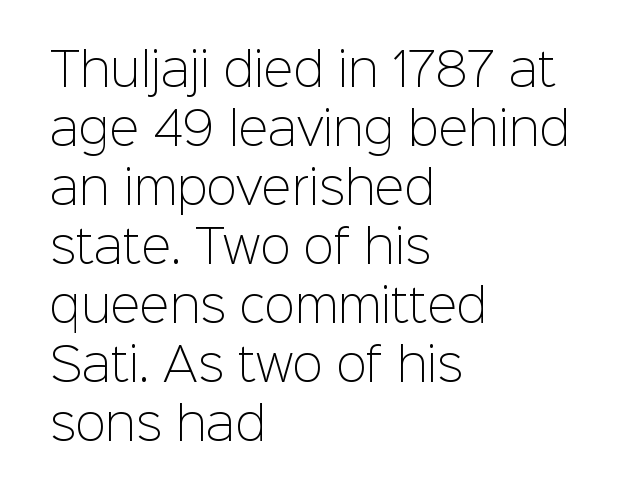
Between one letter and the next there's only the usual sliver of space. Upright lettering throughout. Descender tails drop into unmarked territory. Caption: face not bold, strokes unweighted. The face used here is proportionally spaced, like ordinary book or web type.
